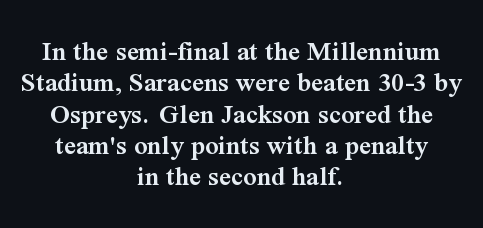
Line spacing here is tight. Compared with a flush-left layout, this one balances lines on the center instead. The text was rendered using a seriffed face with decorative stroke endings. These lines keep a tight, regular rhythm from letter to letter. Character widths vary here, with narrow letters taking less room than wide ones. This is the regular roman posture of the typeface.
